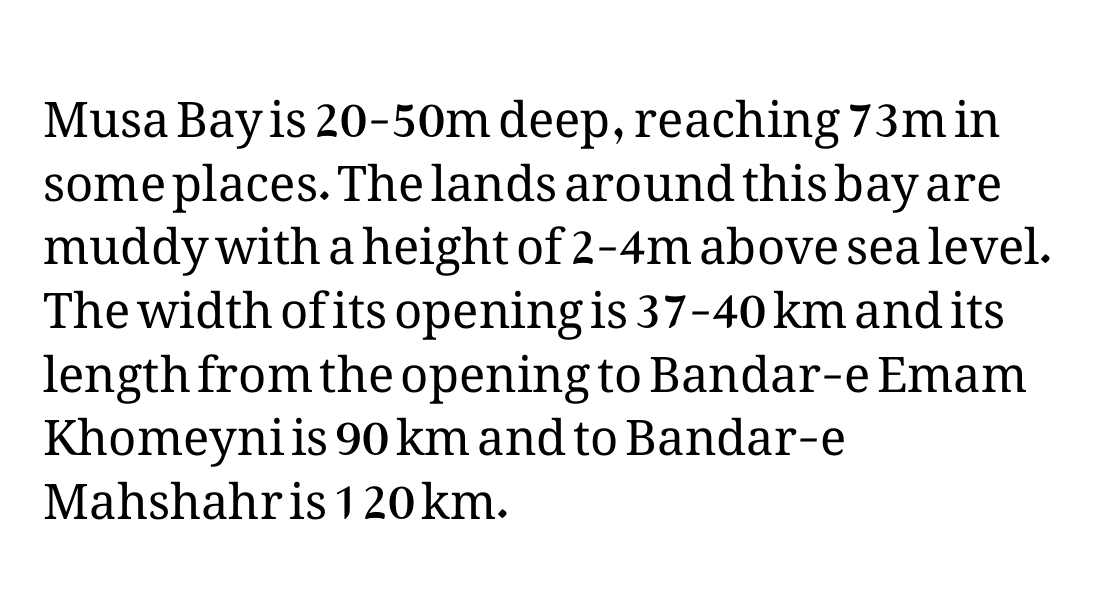
Q: Is the text bold? A: No.
Q: Is the text italic (slanted)? A: No, it is upright.
Q: Is the text underlined? A: No.
Q: How is the paragraph aligned? A: Left-aligned.
Q: Is the spacing between letters normal or unusually wide? A: Normal.
Q: Is the spacing between lines tight, normal or loose? A: Normal.
Q: Width (condensed, normal, or wide)? A: Normal.
Q: Stroke contrast? A: Medium.
Q: x-height? A: Medium.
Q: Monospaced? A: No.
